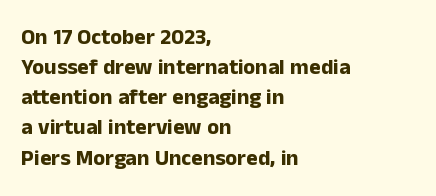
Q: Is the text bold? A: Yes.
Q: Is the text italic (slanted)? A: No, it is upright.
Q: Is the text underlined? A: No.
Q: How is the paragraph aligned? A: Left-aligned.
Q: Is the spacing between letters normal or unusually wide? A: Normal.
Q: Is the spacing between lines tight, normal or loose? A: Normal.
